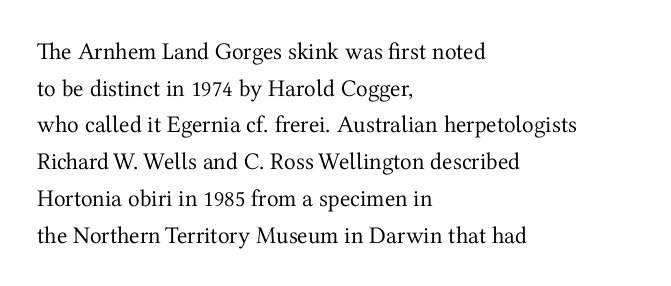
Standard letterfit; no display-style spreading of the glyphs. No chunkiness to these letters — they're not bold. This is roman type, the default non-slanted kind. Does the copy run flush right? No — it runs flush left.
